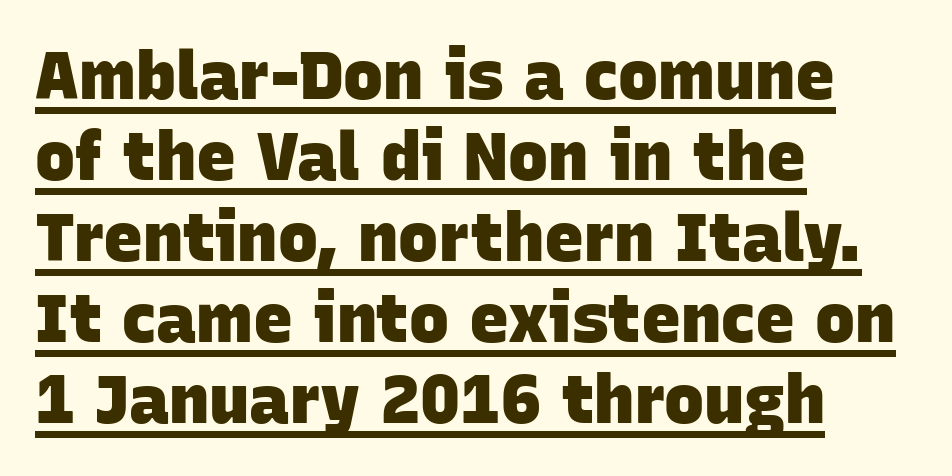
Q: Is the text bold? A: Yes.
Q: Is the typeface a serif or a sans-serif typeface? A: Sans-serif.
Q: Is the text underlined? A: Yes.
Q: How is the paragraph aligned? A: Left-aligned.
Q: Is the spacing between letters normal or unusually wide? A: Normal.
Q: Width (condensed, normal, or wide)? A: Normal.
Q: Stroke contrast? A: Low.
Q: x-height? A: Large.
Q: Monospaced? A: No.
